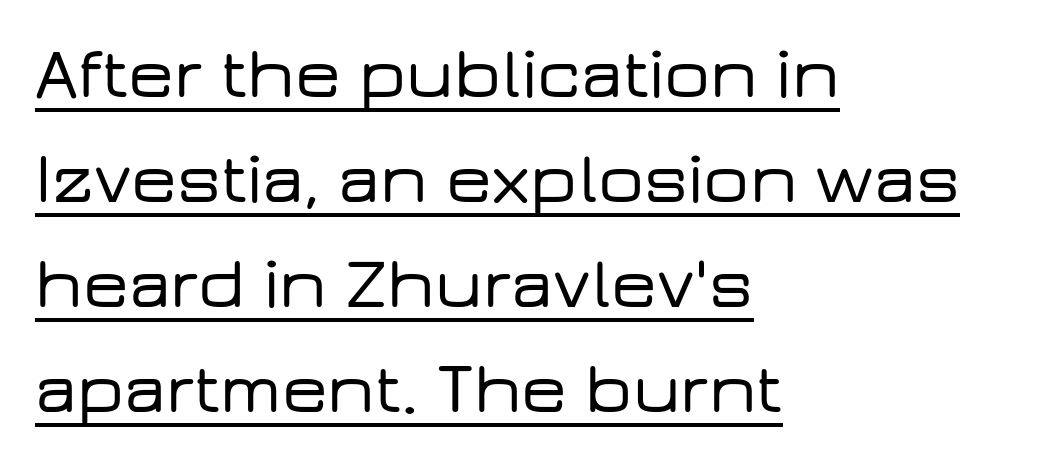
This rendering features underlined lettering. Classification — sans serif. Character widths vary here, with narrow letters taking less room than wide ones. This block has exactly the height ordinary leading produces.
